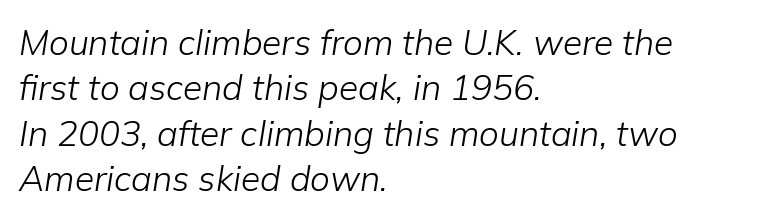
Layout note: lines flush left. It's the slanting kind of type. How would I describe the line gaps? Plain and ordinary. Spacing verdict: proportional, widths tailored to each character. Weight: regular or lighter. The gaps between neighbouring characters are ordinary and unremarkable.
